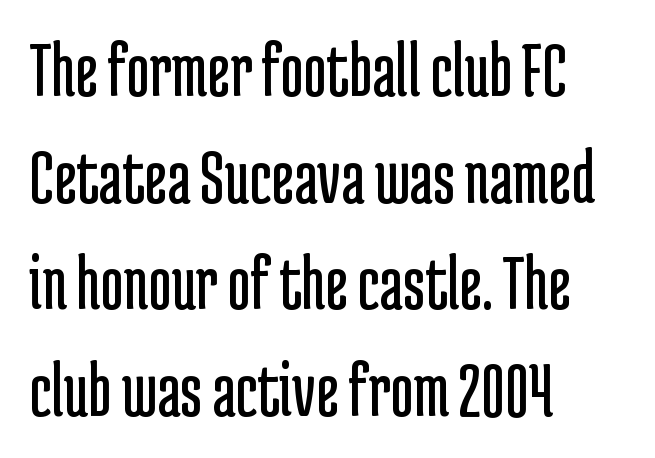
{"serif": "no", "italic": "no", "bold": "no", "weight": "regular", "width": "condensed", "stroke_contrast": "low", "x_height": "medium", "monospaced": "no", "underline": "no", "align": "left", "line_spacing": "normal", "line_spacing_ratio": 1.35, "letter_spacing": "normal", "letter_spacing_em": 0.0, "glyph_px": 79}
